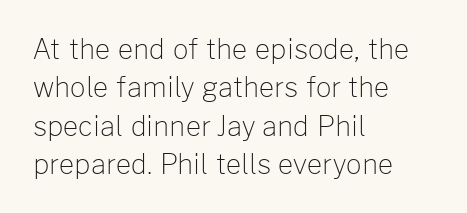
Every row of glyphs begins at an identical x-position on the left. A roman cut, with each character standing at attention. Does the leading feel generous? No, just average. The tracking reads as untouched default to a designer's eye.
